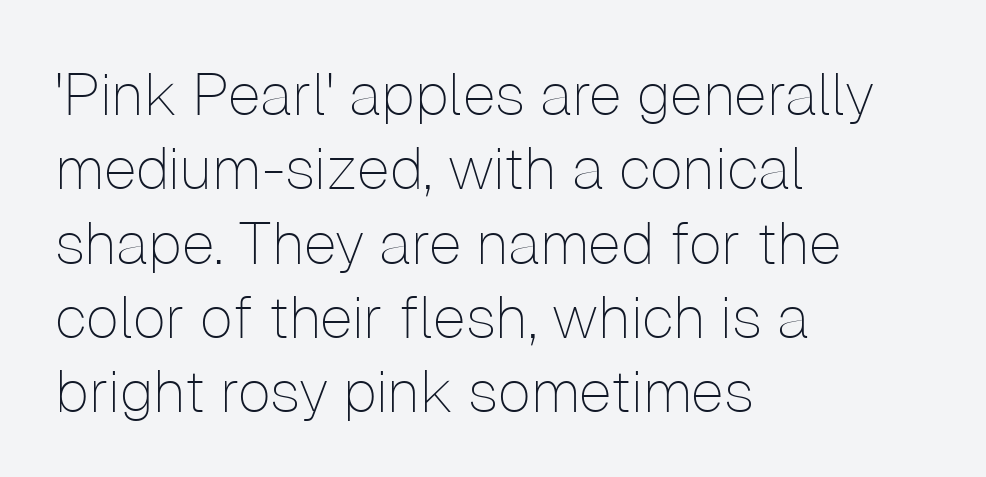
The image shows 59 px thin sans-serif type, upright; set left-aligned, normal line spacing (1.26x), normal letter spacing, not underlined; low stroke contrast and a medium x-height.
